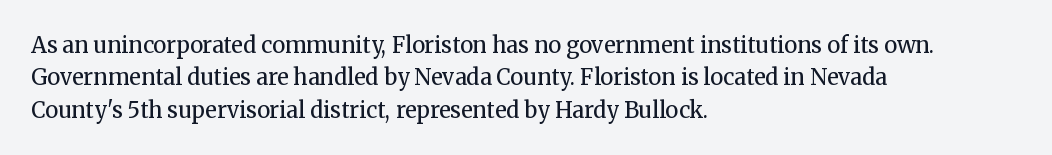
The image shows 22 px text type, upright; set left-aligned, normal line spacing (1.47x), normal letter spacing, not underlined.
